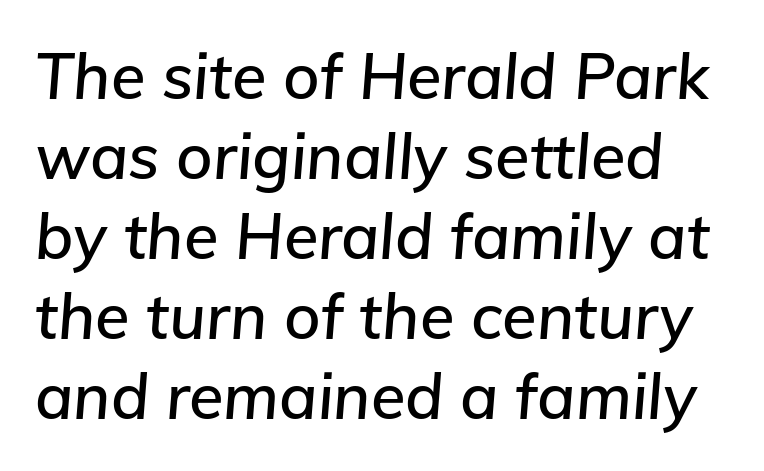
Q: Is the text italic (slanted)? A: Yes, it leans right by about 5 degrees.
Q: Is the text underlined? A: No.
Q: Is the spacing between letters normal or unusually wide? A: Normal.
Q: Is the spacing between lines tight, normal or loose? A: Normal.
Q: Width (condensed, normal, or wide)? A: Normal.
Q: Stroke contrast? A: Low.
Q: x-height? A: Medium.
Q: Monospaced? A: No.
